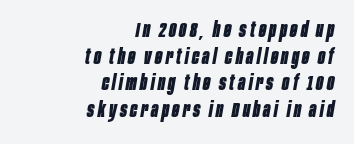
{"italic": "yes", "lean": "right", "slant_degrees": 10, "bold": "yes", "underline": "no", "align": "right", "line_spacing": "normal", "line_spacing_ratio": 1.27, "glyph_px": 21}
